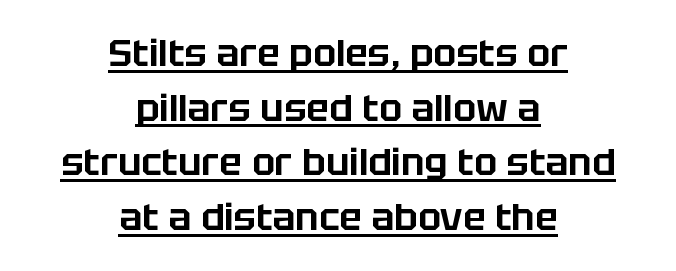
Q: Is the text italic (slanted)? A: No, it is upright.
Q: Is the typeface a serif or a sans-serif typeface? A: Sans-serif.
Q: Is the text underlined? A: Yes.
Q: How is the paragraph aligned? A: Centered.
Q: Is the spacing between letters normal or unusually wide? A: Normal.
Q: Is the spacing between lines tight, normal or loose? A: Normal.
Q: Width (condensed, normal, or wide)? A: Normal.
Q: Stroke contrast? A: Low.
Q: x-height? A: Large.
Q: Monospaced? A: No.
